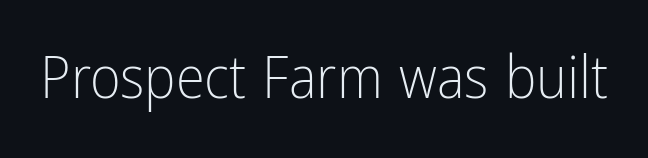
The image shows 59 px light, condensed sans-serif type, upright; set normal letter spacing, not underlined; low stroke contrast and a medium x-height.
